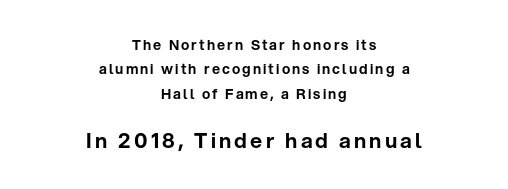
Q: Is the text italic (slanted)? A: No, it is upright.
Q: Is the text underlined? A: No.
Q: How is the paragraph aligned? A: Centered.
Q: Which block of text is set in a larger size, the first (top) or the second (bottom)? A: The second (bottom) one.
